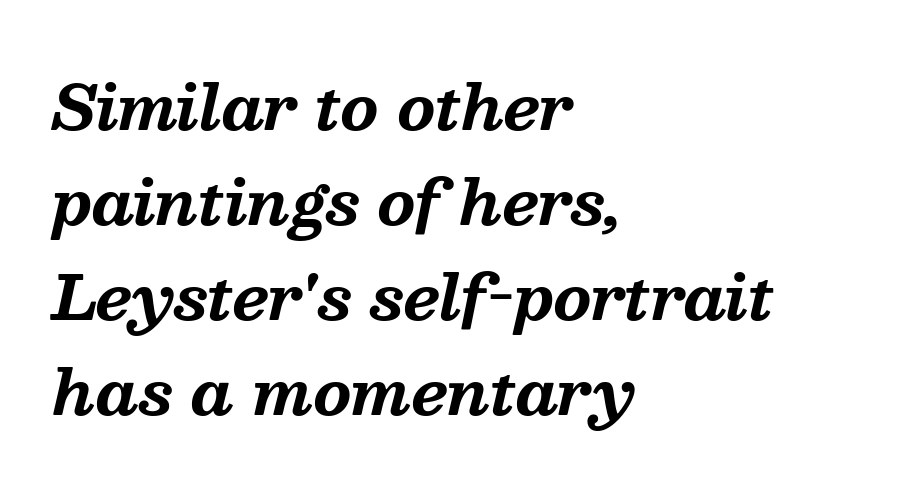
{"serif": "yes", "italic": "yes", "lean": "right", "slant_degrees": 13, "bold": "yes", "weight": "bold", "width": "normal", "stroke_contrast": "medium", "x_height": "medium", "monospaced": "no", "underline": "no", "align": "left", "line_spacing": "normal", "line_spacing_ratio": 1.56, "letter_spacing": "normal", "letter_spacing_em": 0.0, "glyph_px": 61}
